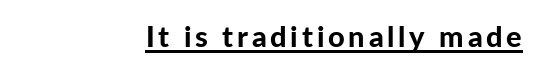
Proportional: the letters do not fall into vertical columns. The letters are bold, with thick, heavy strokes. The letters carry no serifs — their stems end cleanly without finishing strokes. You can tell it's not italic because the verticals are truly vertical. Beneath each row of characters lies a ruled line.
